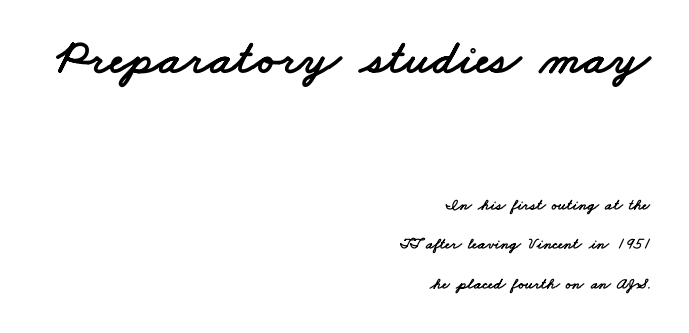
Unlike a traditional serif, this face leaves its strokes unadorned. The upper block of text is set noticeably larger than the block beneath it. Do the characters align in a grid? No, the font is proportional. Whoever set this chose breathing room over compactness in the vertical rhythm. You could call the tracking neutral — neither tight nor loose. Short and long lines alike share a common ending point at right.
